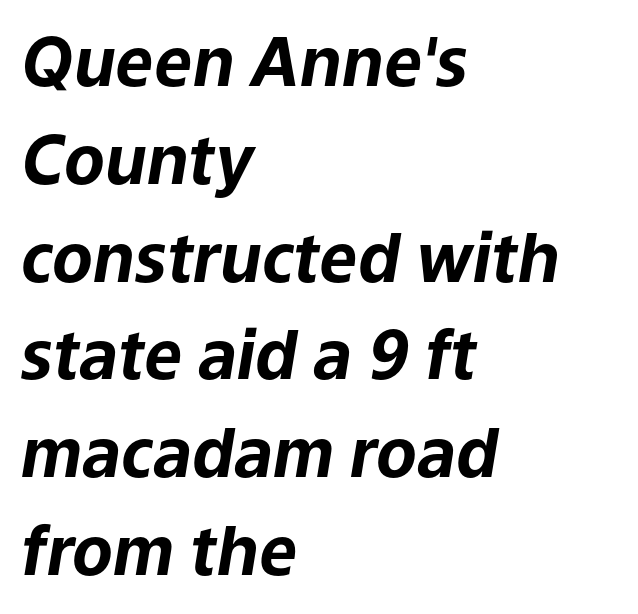
Q: Is the text bold? A: Yes.
Q: Is the text italic (slanted)? A: Yes, it leans right by about 9 degrees.
Q: Is the text underlined? A: No.
Q: How is the paragraph aligned? A: Left-aligned.
Q: Is the spacing between letters normal or unusually wide? A: Normal.
Q: Is the spacing between lines tight, normal or loose? A: Normal.
Q: Width (condensed, normal, or wide)? A: Normal.
Q: Stroke contrast? A: Low.
Q: x-height? A: Medium.
Q: Monospaced? A: No.
